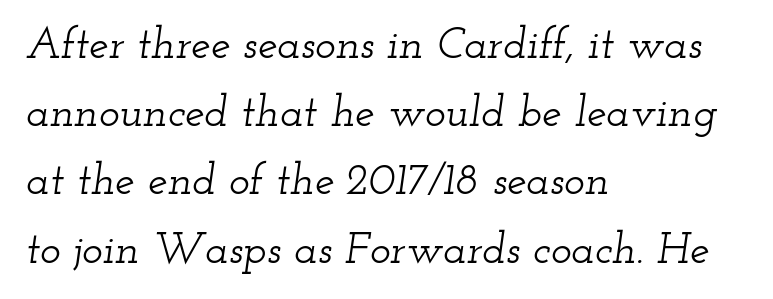
{"serif": "yes", "italic": "yes", "lean": "right", "slant_degrees": 12, "width": "wide", "stroke_contrast": "low", "x_height": "small", "monospaced": "no", "underline": "no", "align": "left", "line_spacing": "normal", "line_spacing_ratio": 1.55, "letter_spacing": "normal", "letter_spacing_em": 0.0, "glyph_px": 44}
